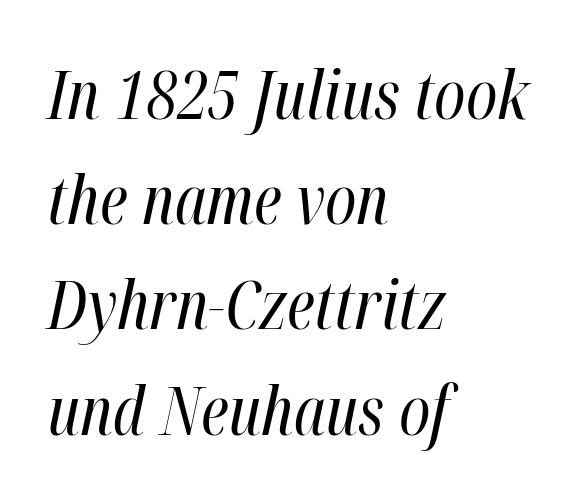
Q: Is the text bold? A: No.
Q: Is the text italic (slanted)? A: Yes, it leans right by about 12 degrees.
Q: Is the text underlined? A: No.
Q: How is the paragraph aligned? A: Left-aligned.
Q: Is the spacing between letters normal or unusually wide? A: Normal.
Q: Is the spacing between lines tight, normal or loose? A: Normal.
Q: Width (condensed, normal, or wide)? A: Condensed.
Q: Stroke contrast? A: High.
Q: x-height? A: Medium.
Q: Monospaced? A: No.
